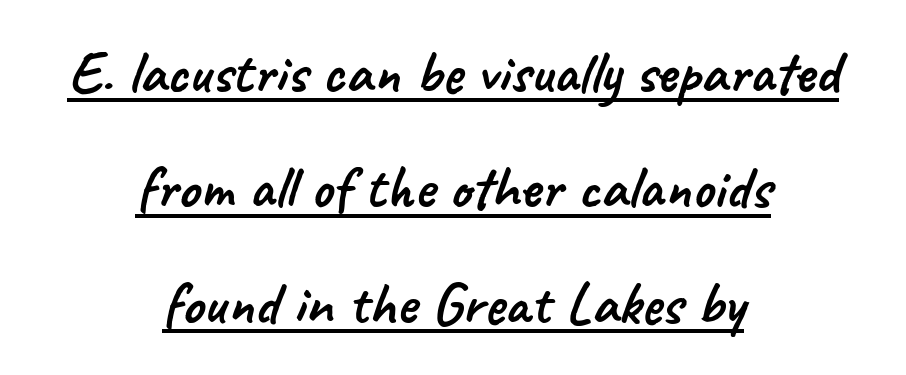
Q: Is the typeface a serif or a sans-serif typeface? A: Sans-serif.
Q: Is the text underlined? A: Yes.
Q: How is the paragraph aligned? A: Centered.
Q: Is the spacing between letters normal or unusually wide? A: Normal.
Q: Width (condensed, normal, or wide)? A: Normal.
Q: Stroke contrast? A: Low.
Q: x-height? A: Small.
Q: Monospaced? A: No.
